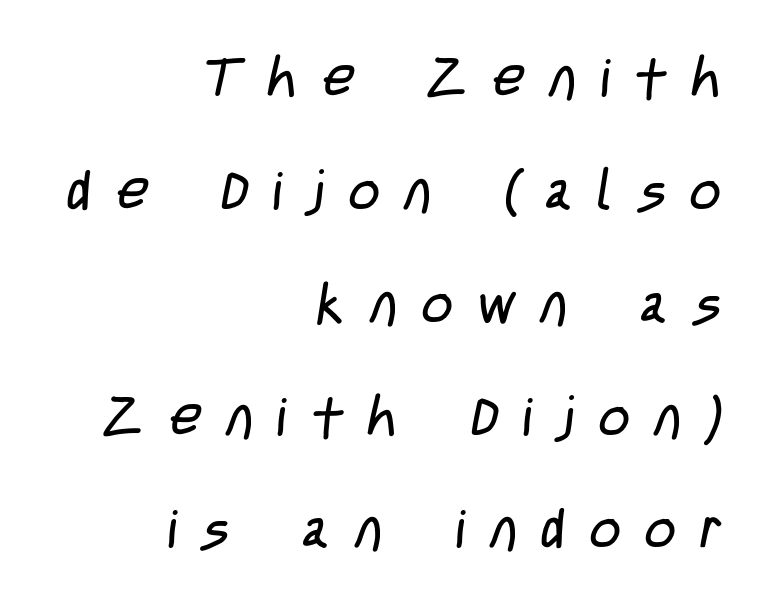
The image shows 54 px regular-weight, condensed sans-serif type; set right-aligned, loose line spacing (2.09x), unusually wide letter spacing (+0.46 em), not underlined; low stroke contrast and a large x-height.
